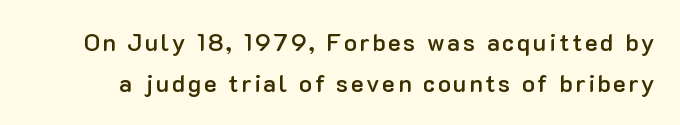
{"italic": "no", "bold": "semi", "underline": "no", "line_spacing_ratio": 1.71, "glyph_px": 24}
